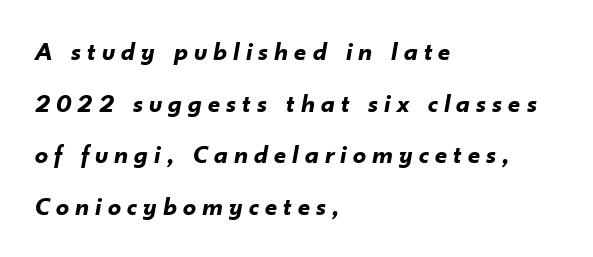
The image shows 26 px bold type, italic (leaning right); set left-aligned, loose line spacing (1.99x), unusually wide letter spacing (+0.24 em), not underlined.
